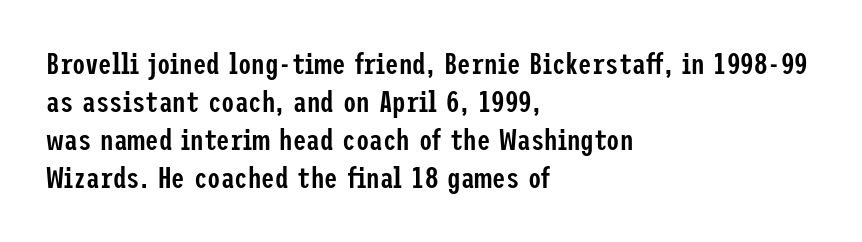
Characters follow at the spacing the type designer built in. Letters rest on an invisible, unmarked baseline. Posture: vertical. Layout note: lines flush left. Does the type have serifs? No, each stem ends abruptly.
